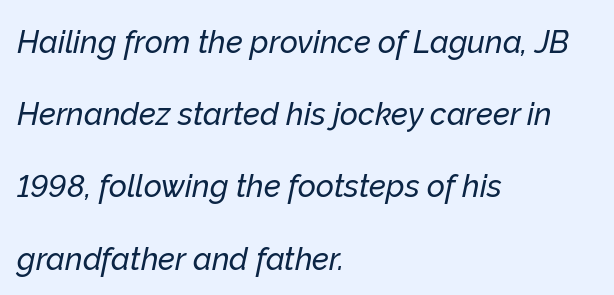
Q: Is the text italic (slanted)? A: Yes, it leans right by about 12 degrees.
Q: Is the text underlined? A: No.
Q: How is the paragraph aligned? A: Left-aligned.
Q: Is the spacing between letters normal or unusually wide? A: Normal.
Q: Is the spacing between lines tight, normal or loose? A: Loose.
Q: Width (condensed, normal, or wide)? A: Normal.
Q: Stroke contrast? A: Low.
Q: x-height? A: Medium.
Q: Monospaced? A: No.
